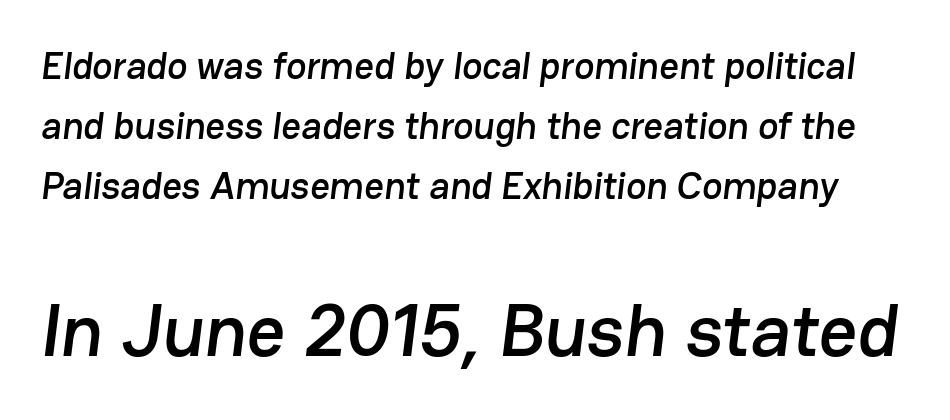
Q: Is the typeface a serif or a sans-serif typeface? A: Sans-serif.
Q: Is the text underlined? A: No.
Q: Is the spacing between letters normal or unusually wide? A: Normal.
Q: Is the spacing between lines tight, normal or loose? A: Normal.
Q: Which block of text is set in a larger size, the first (top) or the second (bottom)? A: The second (bottom) one.
Q: Width (condensed, normal, or wide)? A: Normal.
Q: Stroke contrast? A: Low.
Q: x-height? A: Medium.
Q: Monospaced? A: No.
